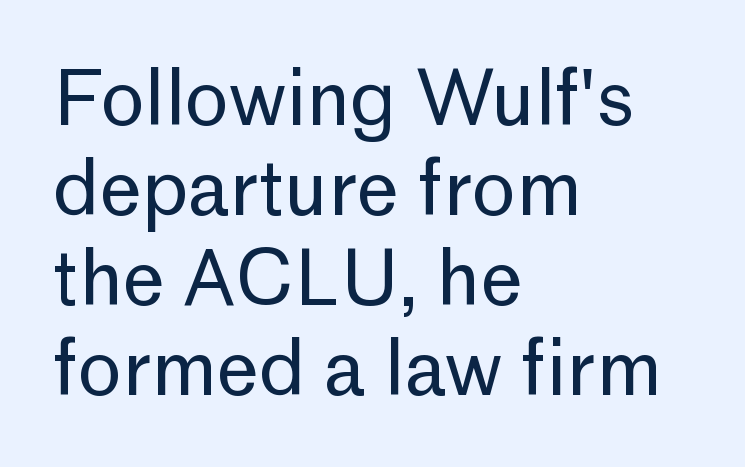
{"serif": "no", "italic": "no", "bold": "no", "weight": "regular", "width": "normal", "stroke_contrast": "low", "x_height": "medium", "monospaced": "no", "underline": "no", "align": "left", "line_spacing_ratio": 1.2, "letter_spacing": "normal", "letter_spacing_em": 0.0, "glyph_px": 75}
